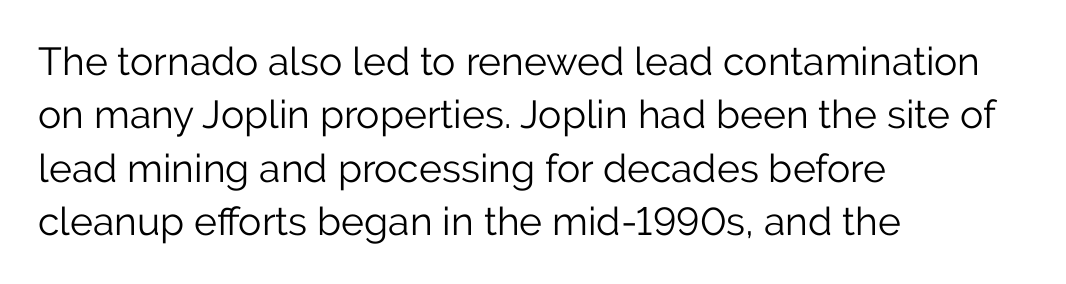
Q: Is the text bold? A: No.
Q: Is the text italic (slanted)? A: No, it is upright.
Q: Is the typeface a serif or a sans-serif typeface? A: Sans-serif.
Q: Is the text underlined? A: No.
Q: How is the paragraph aligned? A: Left-aligned.
Q: Is the spacing between letters normal or unusually wide? A: Normal.
Q: Is the spacing between lines tight, normal or loose? A: Normal.
Q: Width (condensed, normal, or wide)? A: Normal.
Q: Stroke contrast? A: Low.
Q: x-height? A: Medium.
Q: Monospaced? A: No.
